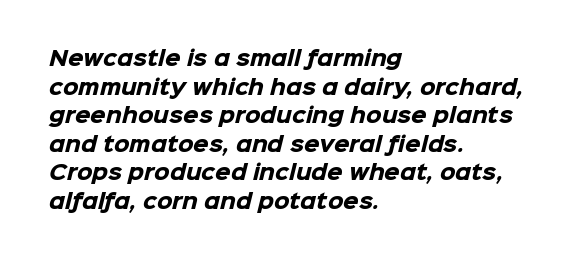
The image shows 20 px bold type; set left-aligned, normal line spacing (1.43x), normal letter spacing, not underlined.
